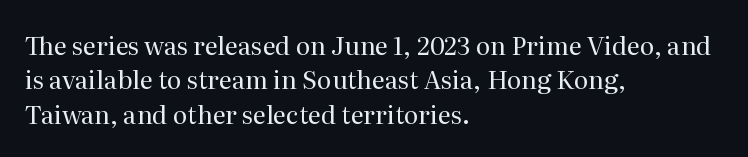
The image shows 25 px text type, upright; set left-aligned, normal line spacing (1.38x), normal letter spacing, not underlined.
